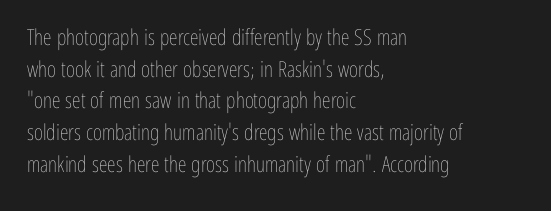
The image shows 22 px text type, upright; set left-aligned, normal line spacing (1.44x), normal letter spacing, not underlined.
